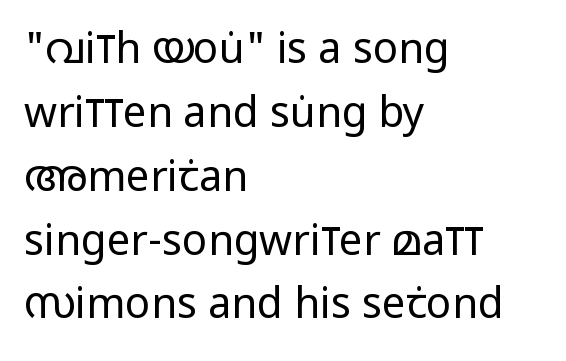
The image shows 42 px regular-weight, condensed sans-serif type, upright; set left-aligned, normal line spacing (1.52x), normal letter spacing, not underlined; low stroke contrast and a large x-height.
